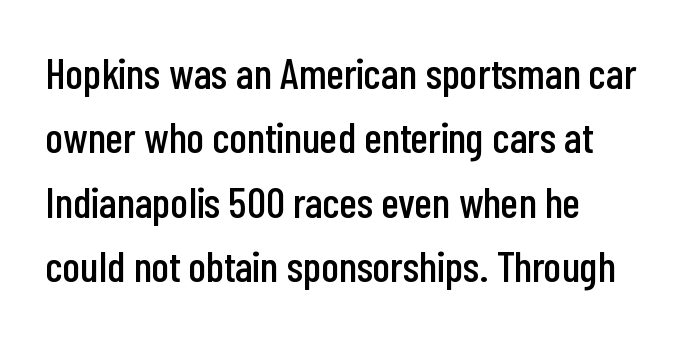
The image shows 43 px condensed sans-serif type, upright; set left-aligned, normal line spacing (1.5x), normal letter spacing, not underlined; low stroke contrast and a medium x-height.
